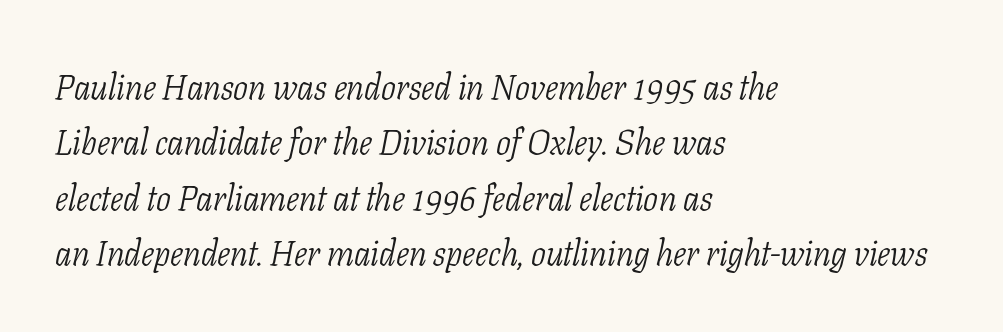
Look at the bottom of the vertical strokes: they flare into serifs here. Successive baselines arrive at the customary interval. Caption: face not bold, strokes unweighted. The area under the type is left untouched.
